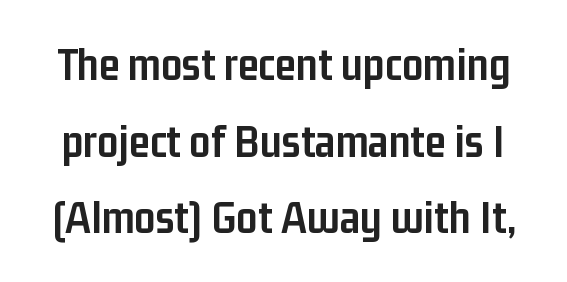
The image shows 47 px semibold, condensed sans-serif type, upright; set normal line spacing (1.63x), normal letter spacing, not underlined; low stroke contrast and a medium x-height.
